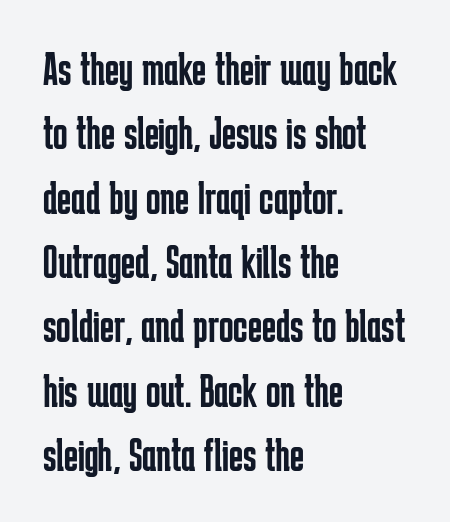
Posture: vertical. Check where the strokes stop: nothing finishes them off — pure sans. The passage shown is typed in a proportional face where columns would drift. Descenders hang freely into open space. Is the block centered? No — it sits flush against the left margin.
